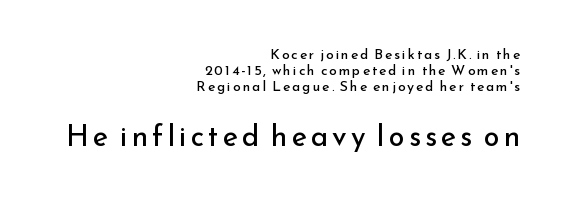
Q: Is the text bold? A: No.
Q: Is the text italic (slanted)? A: No, it is upright.
Q: Is the typeface a serif or a sans-serif typeface? A: Sans-serif.
Q: Is the text underlined? A: No.
Q: How is the paragraph aligned? A: Right-aligned.
Q: Is the spacing between lines tight, normal or loose? A: Tight.
Q: Which block of text is set in a larger size, the first (top) or the second (bottom)? A: The second (bottom) one.
Q: Width (condensed, normal, or wide)? A: Normal.
Q: Stroke contrast? A: Low.
Q: x-height? A: Small.
Q: Monospaced? A: No.
